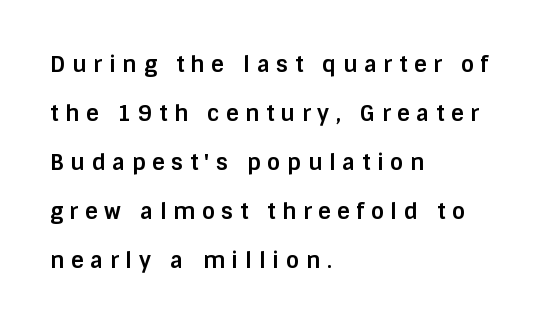
The passage shown is emphatically bold. This rendering features lettering with no underline. Nope, not italic — everything's standing straight. The line-height multiplier appears high, well above default. The rendering inserts visible extra space after every character.
